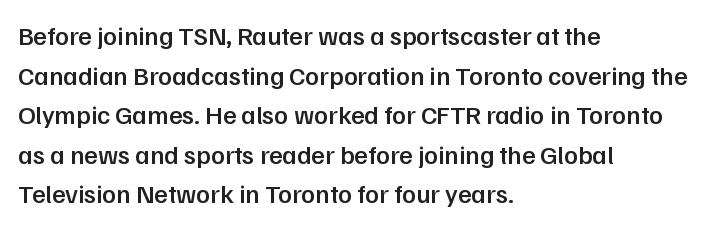
{"italic": "no", "bold": "semi", "underline": "no", "align": "left", "line_spacing": "normal", "line_spacing_ratio": 1.52, "letter_spacing": "normal", "letter_spacing_em": 0.0, "glyph_px": 26}
